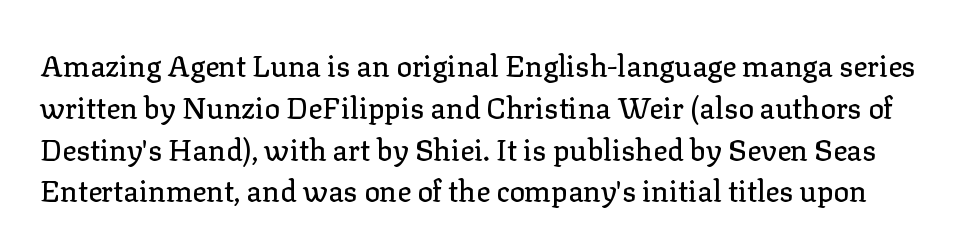
Yep, those are serifs on the letters. Honestly, the letter spacing is just normal — you wouldn't notice it. Style check: upright. Is there much room between lines? A standard amount, neither cramped nor airy. The gap between lines stays unmarked. Here the designer chose a conventional face with non-uniform glyph widths.
